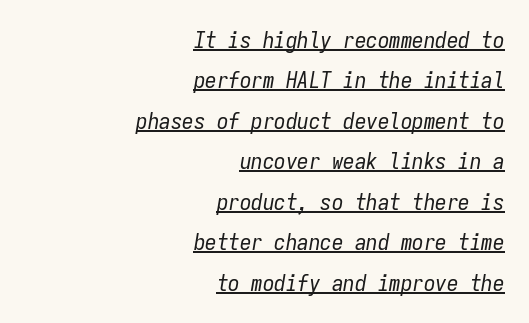
One-word summary of the alignment: right. The horizontal fit of the characters is conventional and even. Ink coverage per letter is moderate at most. Italic: yes, the glyphs are oblique. The sample's only ornament is a line tracing under the words.
